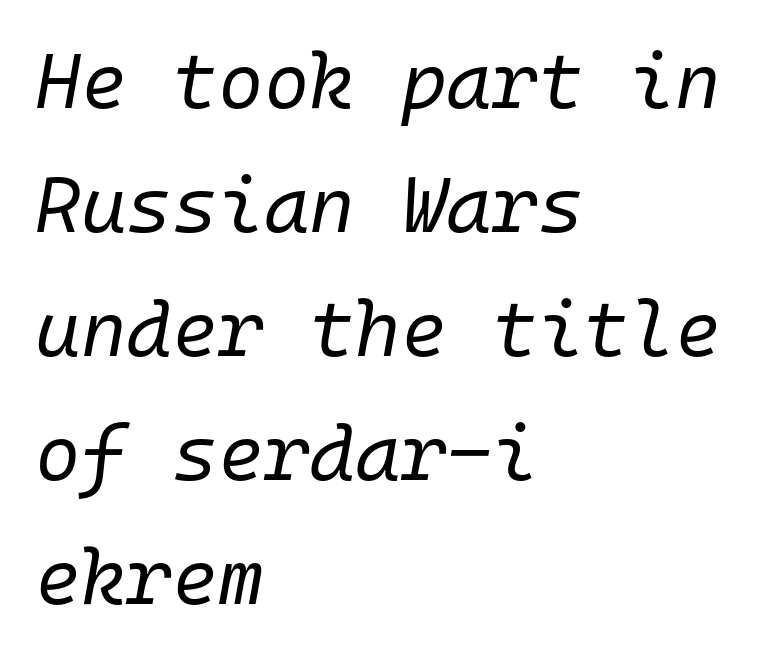
{"italic": "yes", "lean": "right", "slant_degrees": 10, "bold": "no", "weight": "regular", "width": "normal", "stroke_contrast": "low", "x_height": "medium", "monospaced": "yes", "underline": "no", "align": "left", "line_spacing": "normal", "line_spacing_ratio": 1.59, "letter_spacing": "normal", "letter_spacing_em": 0.0, "glyph_px": 78}
